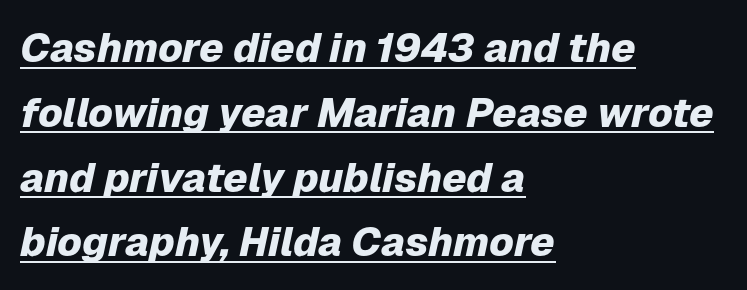
Horizontal bands of white between lines are of average thickness. Each letter keeps its own natural width here, so spacing adapts to shape. Inter-character spacing is left at the font's built-in metrics. The face used here has a pronounced slope to its letters.
